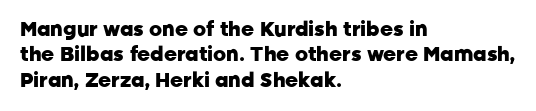
Q: Is the text bold? A: Yes.
Q: Is the text italic (slanted)? A: No, it is upright.
Q: Is the text underlined? A: No.
Q: How is the paragraph aligned? A: Left-aligned.
Q: Is the spacing between letters normal or unusually wide? A: Normal.
Q: Is the spacing between lines tight, normal or loose? A: Normal.
